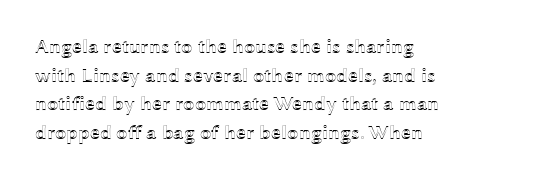
{"italic": "no", "underline": "no", "align": "left", "line_spacing": "normal", "line_spacing_ratio": 1.43, "letter_spacing": "normal", "letter_spacing_em": 0.0, "glyph_px": 20}
